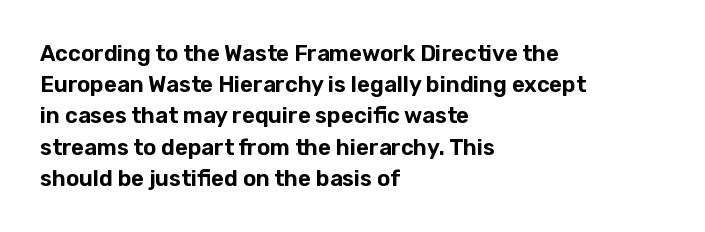
Q: Is the text italic (slanted)? A: No, it is upright.
Q: Is the text underlined? A: No.
Q: How is the paragraph aligned? A: Left-aligned.
Q: Is the spacing between letters normal or unusually wide? A: Normal.
Q: Is the spacing between lines tight, normal or loose? A: Normal.
